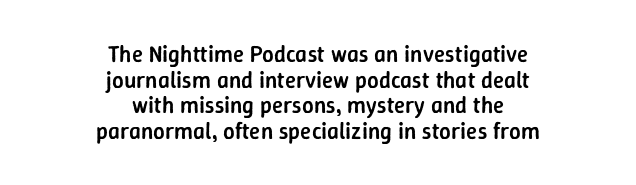
The rendering positions every line midway between the sides. Check under the words: just untouched page. The typography opts for an upright posture over an oblique one. Default kerning and tracking; the words read as compact shapes.
